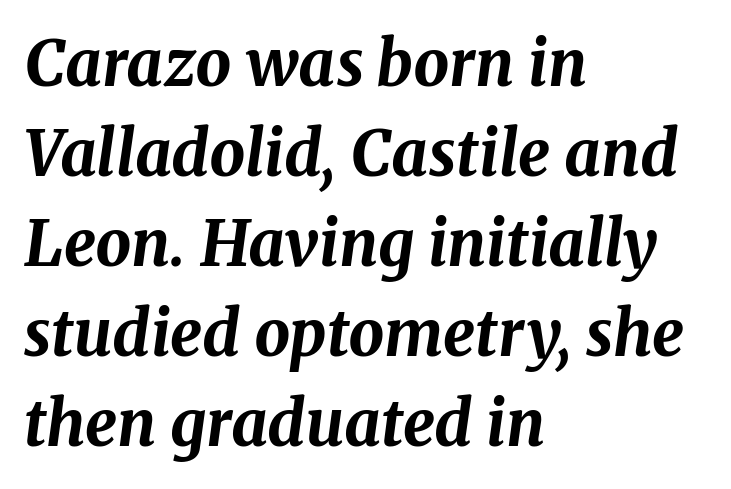
The image shows 63 px bold type, italic (leaning right); set left-aligned, normal line spacing (1.43x), normal letter spacing, not underlined; medium stroke contrast and a medium x-height.
